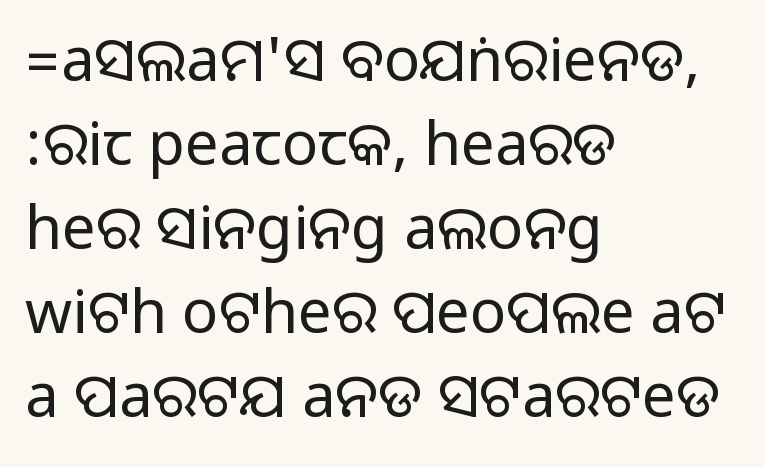
Q: Is the text italic (slanted)? A: No, it is upright.
Q: Is the typeface a serif or a sans-serif typeface? A: Sans-serif.
Q: Is the text underlined? A: No.
Q: How is the paragraph aligned? A: Left-aligned.
Q: Is the spacing between letters normal or unusually wide? A: Normal.
Q: Is the spacing between lines tight, normal or loose? A: Normal.
Q: Width (condensed, normal, or wide)? A: Normal.
Q: Stroke contrast? A: Medium.
Q: Monospaced? A: No.
